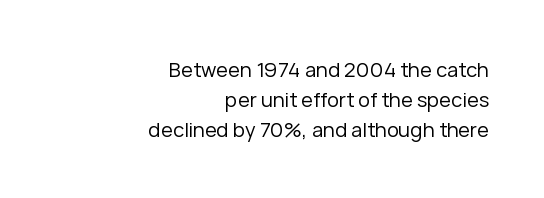
{"italic": "no", "bold": "no", "underline": "no", "align": "right", "line_spacing": "normal", "line_spacing_ratio": 1.5, "letter_spacing": "normal", "letter_spacing_em": 0.0, "glyph_px": 20}
